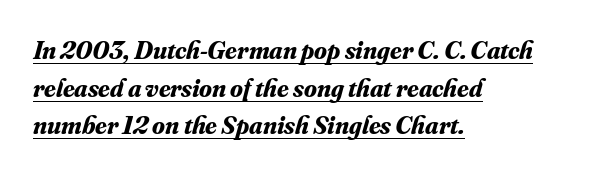
If you drew a ruler down the left edge, every line would touch it. A typesetter would mark this as italic. A baseline rule has been typeset under these characters. Summary of weight: heavy, a full bold. Observe the ordinary spacing: letters are neighbours, not strangers. Does the leading feel generous? No, just average.
